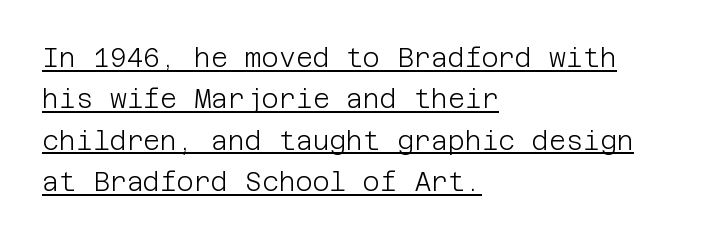
{"italic": "no", "bold": "no", "underline": "yes", "align": "left", "line_spacing": "normal", "line_spacing_ratio": 1.59, "letter_spacing": "normal", "letter_spacing_em": 0.0, "glyph_px": 26}
